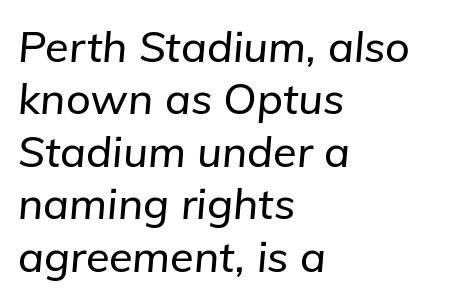
The image shows 43 px text type, italic (leaning right); set left-aligned, line spacing 1.22x, normal letter spacing, not underlined; low stroke contrast and a medium x-height.
